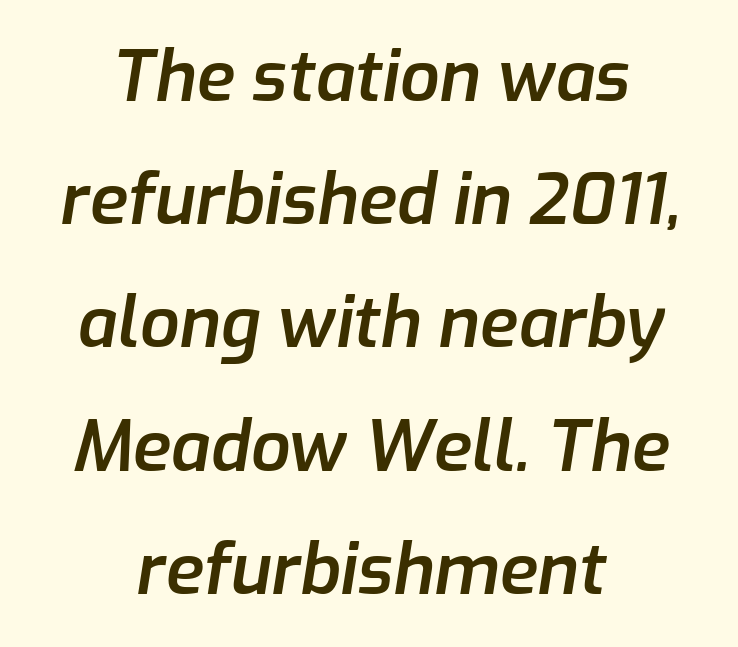
The image shows 70 px semibold type, italic (leaning right); set centered, line spacing 1.76x, normal letter spacing, not underlined; low stroke contrast and a medium x-height.
